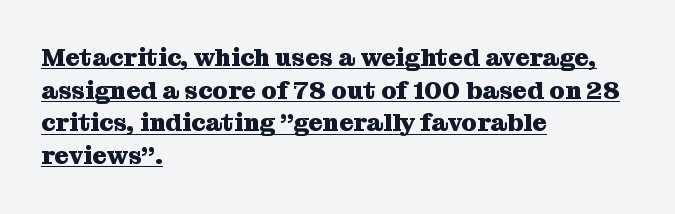
Compared with typical body copy, the letter spacing here is the same. Descenders here cross a horizontal rule under the line. This block has exactly the height ordinary leading produces. A typesetter would mark this as roman, not italic. Students, this is bold: see how much ink each stroke carries.
